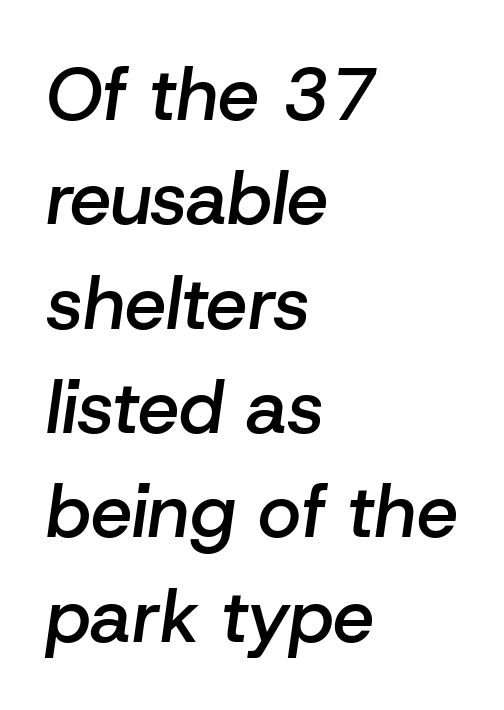
Q: Is the text bold? A: Semi-bold.
Q: Is the text italic (slanted)? A: Yes, it leans right by about 8 degrees.
Q: Is the text underlined? A: No.
Q: How is the paragraph aligned? A: Left-aligned.
Q: Is the spacing between letters normal or unusually wide? A: Normal.
Q: Is the spacing between lines tight, normal or loose? A: Normal.
Q: Width (condensed, normal, or wide)? A: Normal.
Q: Stroke contrast? A: Low.
Q: x-height? A: Medium.
Q: Monospaced? A: No.
